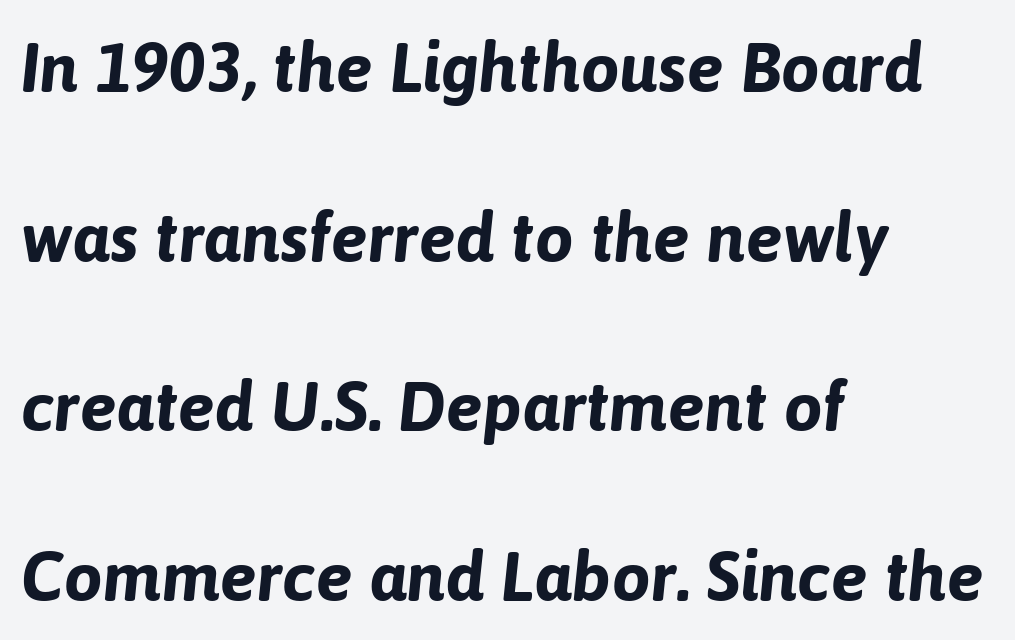
Q: Is the text bold? A: Yes.
Q: Is the text italic (slanted)? A: Yes, it leans right by about 6 degrees.
Q: Is the text underlined? A: No.
Q: How is the paragraph aligned? A: Left-aligned.
Q: Is the spacing between letters normal or unusually wide? A: Normal.
Q: Is the spacing between lines tight, normal or loose? A: Loose.
Q: Width (condensed, normal, or wide)? A: Normal.
Q: Stroke contrast? A: Low.
Q: x-height? A: Medium.
Q: Monospaced? A: No.
